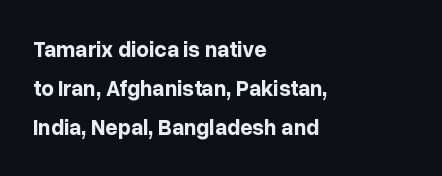
Leftover space on each line is placed entirely after the last word. Vertical strokes here are truly vertical. Thick stems and heavy bowls — unmistakably bold. There is no visible air inserted between adjacent glyphs. Descenders are the only things crossing below the line.
